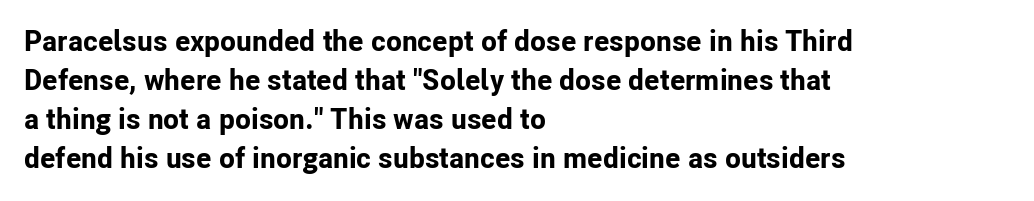
{"serif": "no", "italic": "no", "bold": "yes", "weight": "bold", "width": "normal", "stroke_contrast": "low", "x_height": "medium", "monospaced": "no", "underline": "no", "align": "left", "line_spacing": "normal", "line_spacing_ratio": 1.35, "letter_spacing": "normal", "letter_spacing_em": 0.0, "glyph_px": 29}
